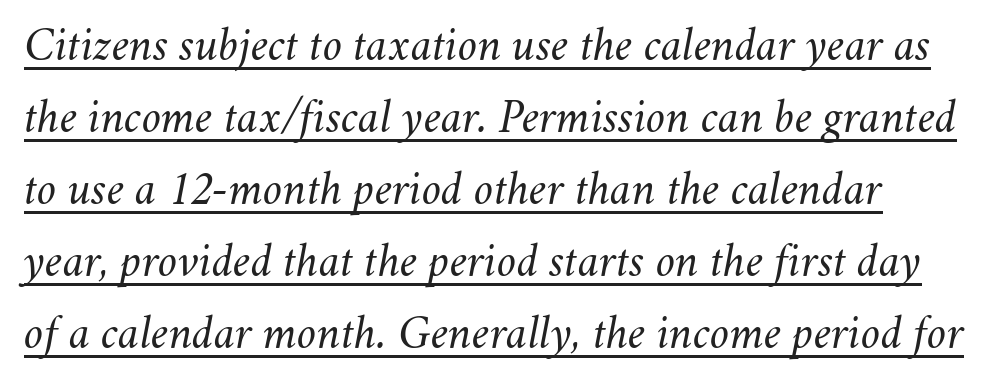
Q: Is the text bold? A: No.
Q: Is the text italic (slanted)? A: Yes, it leans right by about 11 degrees.
Q: Is the text underlined? A: Yes.
Q: Is the spacing between letters normal or unusually wide? A: Normal.
Q: Is the spacing between lines tight, normal or loose? A: Normal.
Q: Width (condensed, normal, or wide)? A: Normal.
Q: Stroke contrast? A: Medium.
Q: x-height? A: Small.
Q: Monospaced? A: No.
